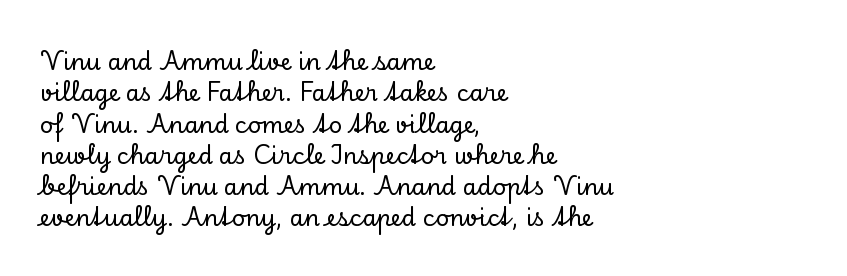
{"italic": "no", "underline": "no", "align": "left", "line_spacing": "normal", "line_spacing_ratio": 1.36, "letter_spacing": "normal", "letter_spacing_em": 0.0, "glyph_px": 23}
